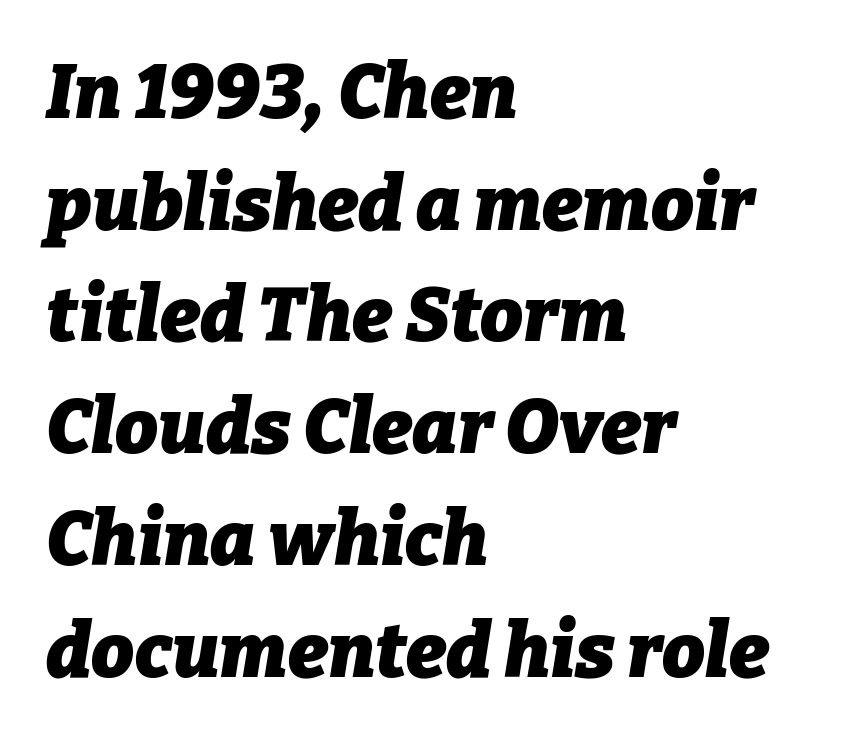
Rows of type keep a routine distance in the vertical direction. Layout note: lines flush left. The face used here has a pronounced slope to its letters. Set as a true bold cut, around the 700 mark. Rule under the text: the space is simply empty.
